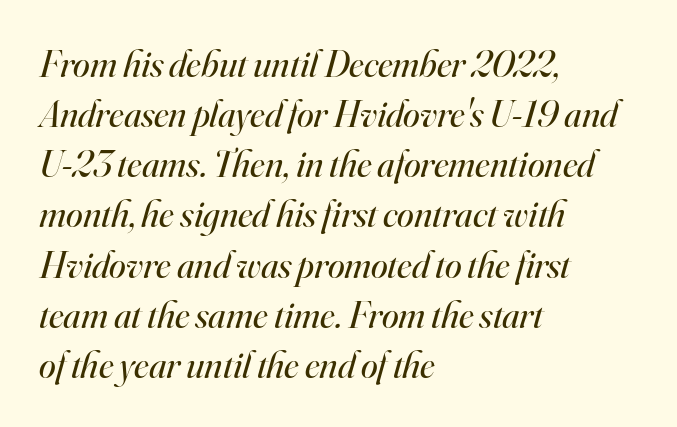
Q: Is the text bold? A: No.
Q: Is the text italic (slanted)? A: Yes, it leans right by about 16 degrees.
Q: Is the typeface a serif or a sans-serif typeface? A: Serif.
Q: Is the text underlined? A: No.
Q: How is the paragraph aligned? A: Left-aligned.
Q: Is the spacing between letters normal or unusually wide? A: Normal.
Q: Is the spacing between lines tight, normal or loose? A: Normal.
Q: Width (condensed, normal, or wide)? A: Normal.
Q: Stroke contrast? A: High.
Q: x-height? A: Small.
Q: Monospaced? A: No.
